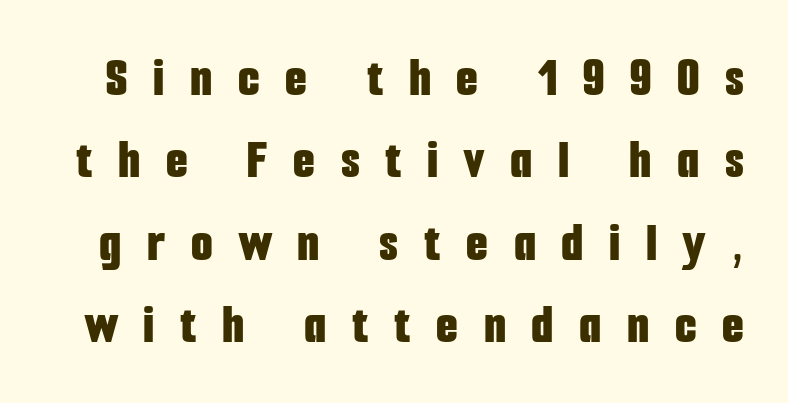
Q: Is the text bold? A: Yes.
Q: Is the text italic (slanted)? A: No, it is upright.
Q: Is the typeface a serif or a sans-serif typeface? A: Sans-serif.
Q: Is the text underlined? A: No.
Q: Is the spacing between letters normal or unusually wide? A: Unusually wide.
Q: Is the spacing between lines tight, normal or loose? A: Normal.
Q: Width (condensed, normal, or wide)? A: Condensed.
Q: Stroke contrast? A: Low.
Q: x-height? A: Medium.
Q: Monospaced? A: No.
